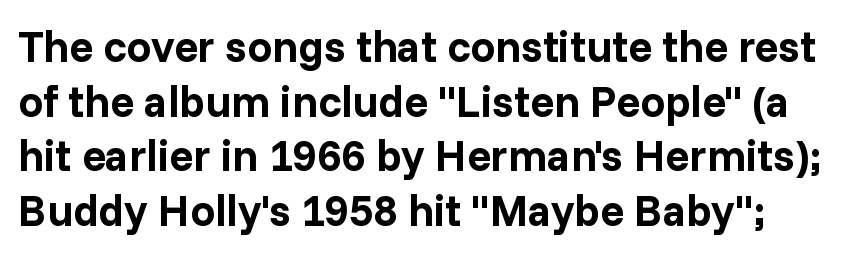
Characters follow at the spacing the type designer built in. What weight is shown? A full bold with thick strokes. This sample uses an upright cut, with every glyph sitting square on the baseline. A typesetter would label this face a sans.
